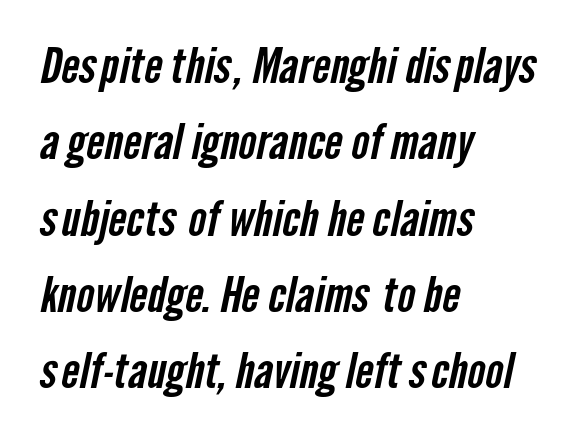
{"serif": "no", "width": "condensed", "stroke_contrast": "low", "x_height": "medium", "monospaced": "no", "underline": "no", "align": "left", "line_spacing": "normal", "line_spacing_ratio": 1.59, "letter_spacing": "normal", "letter_spacing_em": 0.0, "glyph_px": 48}
